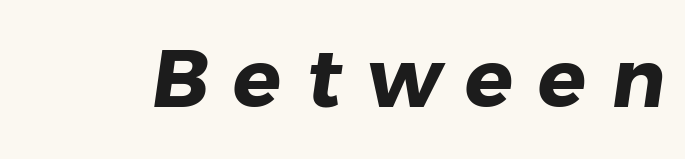
The image shows 80 px heavy sans-serif type; set unusually wide letter spacing (+0.31 em), not underlined; low stroke contrast and a medium x-height.
